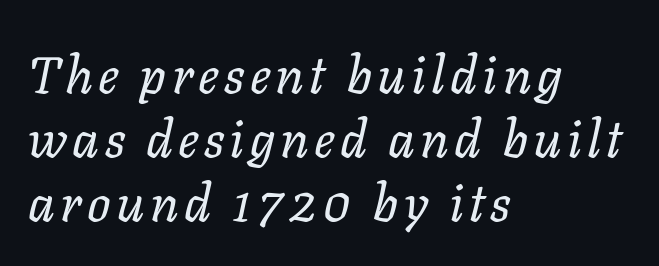
The image shows 52 px regular-weight type, italic (leaning right); set left-aligned, line spacing 1.23x, not underlined; low stroke contrast and a medium x-height.
